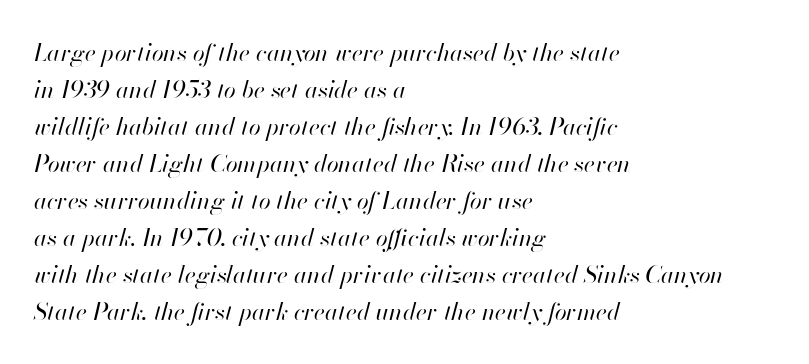
Q: Is the text bold? A: No.
Q: Is the text italic (slanted)? A: Yes, it leans right by about 13 degrees.
Q: Is the text underlined? A: No.
Q: How is the paragraph aligned? A: Left-aligned.
Q: Is the spacing between letters normal or unusually wide? A: Normal.
Q: Is the spacing between lines tight, normal or loose? A: Normal.
